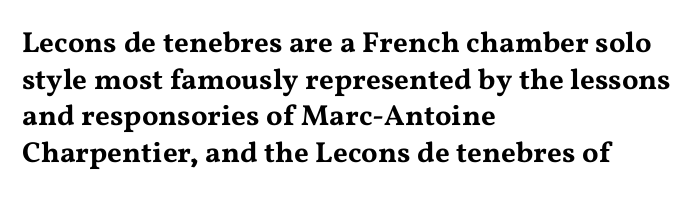
{"serif": "yes", "italic": "no", "width": "wide", "stroke_contrast": "medium", "x_height": "medium", "monospaced": "no", "underline": "no", "align": "left", "line_spacing": "normal", "line_spacing_ratio": 1.26, "letter_spacing": "normal", "letter_spacing_em": 0.0, "glyph_px": 29}
